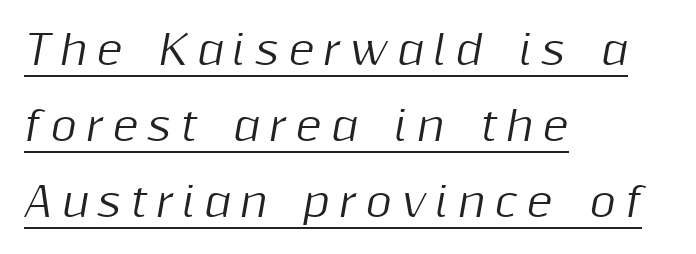
The image shows 40 px text type, italic (leaning right); set left-aligned, loose line spacing (1.9x), unusually wide letter spacing (+0.23 em), underlined; medium stroke contrast and a medium x-height.
